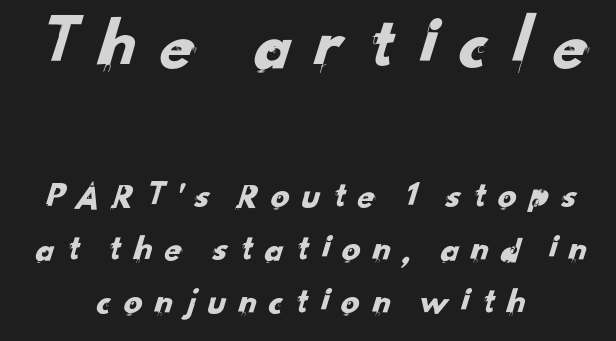
The image shows 74 px sans-serif type; set centered, normal line spacing (1.43x), unusually wide letter spacing (+0.26 em), not underlined; the first (top) block is 2.0x larger; low stroke contrast and a small x-height.
